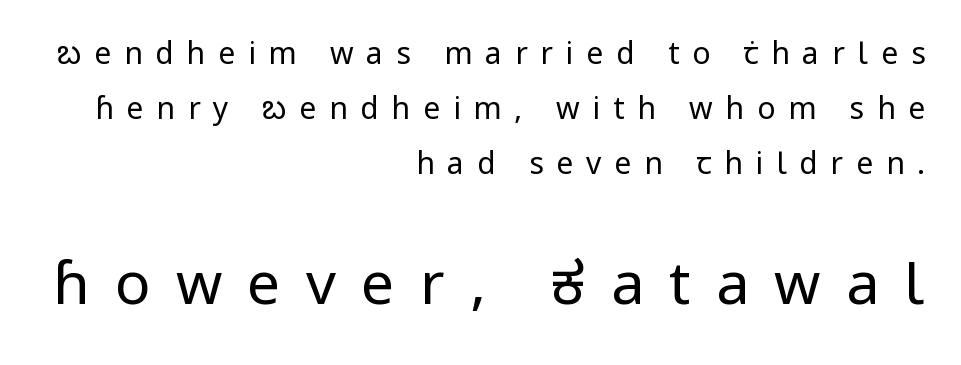
The specimen omits any rule beneath the text block's lines. Posture: upright roman. A student would notice the bottom passage is typeset larger than what precedes it. The glyphs in this specimen are sans serif.
